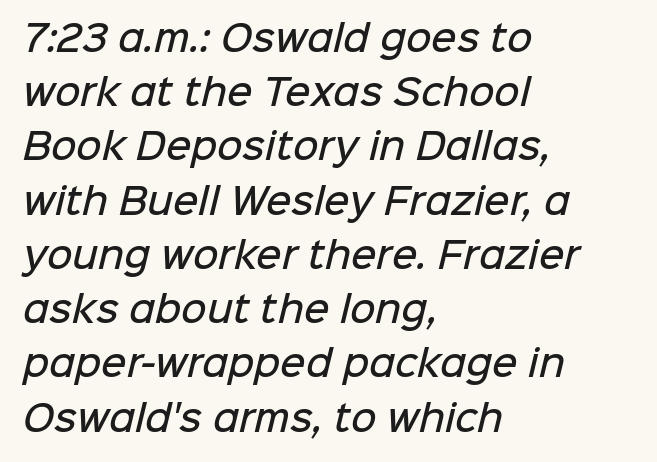
{"serif": "no", "bold": "semi", "weight": "semibold", "width": "normal", "stroke_contrast": "low", "x_height": "medium", "monospaced": "no", "underline": "no", "align": "left", "line_spacing": "normal", "line_spacing_ratio": 1.55, "letter_spacing": "normal", "letter_spacing_em": 0.0, "glyph_px": 35}
